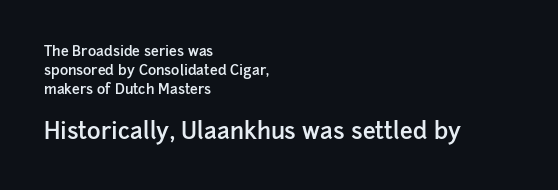
The image shows 23 px text type, upright; set left-aligned, normal line spacing (1.36x), normal letter spacing, not underlined; the second (bottom) block is 1.64x larger.
